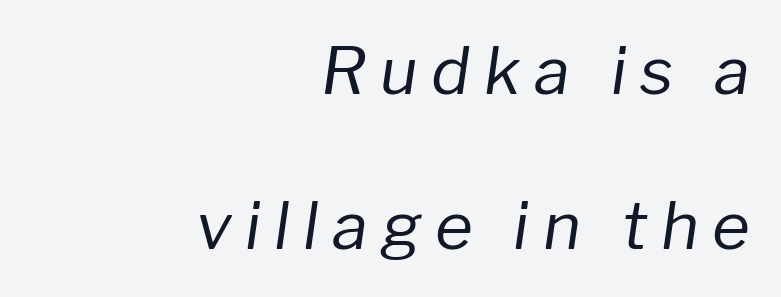
{"italic": "yes", "lean": "right", "slant_degrees": 8, "bold": "no", "weight": "regular", "width": "normal", "stroke_contrast": "low", "x_height": "medium", "monospaced": "no", "underline": "no", "align": "right", "line_spacing": "loose", "line_spacing_ratio": 2.39, "letter_spacing": "wide", "letter_spacing_em": 0.21, "glyph_px": 65}
